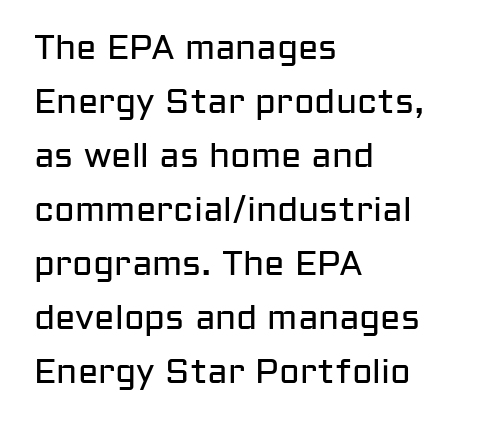
The image shows 34 px regular-weight sans-serif type, upright; set left-aligned, normal line spacing (1.59x), normal letter spacing, not underlined; low stroke contrast and a medium x-height.
